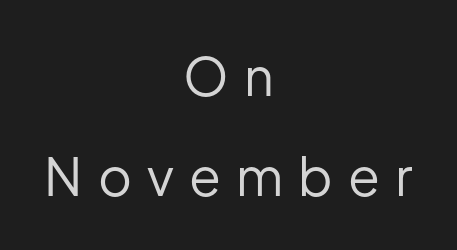
{"serif": "no", "italic": "no", "bold": "no", "weight": "regular", "width": "normal", "stroke_contrast": "low", "x_height": "medium", "monospaced": "no", "underline": "no", "align": "center", "line_spacing": "loose", "line_spacing_ratio": 1.92, "letter_spacing": "wide", "letter_spacing_em": 0.29, "glyph_px": 52}
